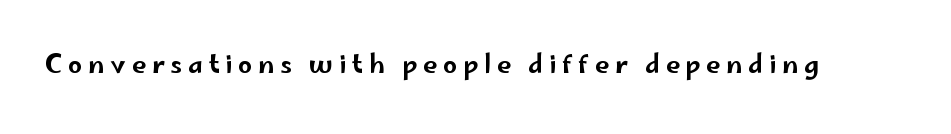
Q: Is the text italic (slanted)? A: No, it is upright.
Q: Is the text underlined? A: No.
Q: Is the spacing between letters normal or unusually wide? A: Unusually wide.
